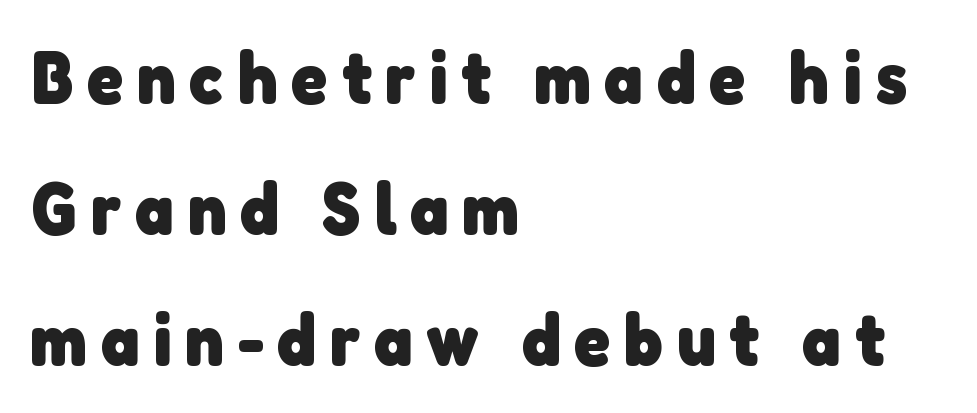
Q: Is the text bold? A: Yes.
Q: Is the typeface a serif or a sans-serif typeface? A: Sans-serif.
Q: Is the text underlined? A: No.
Q: How is the paragraph aligned? A: Left-aligned.
Q: Width (condensed, normal, or wide)? A: Normal.
Q: Stroke contrast? A: Low.
Q: x-height? A: Medium.
Q: Monospaced? A: No.
